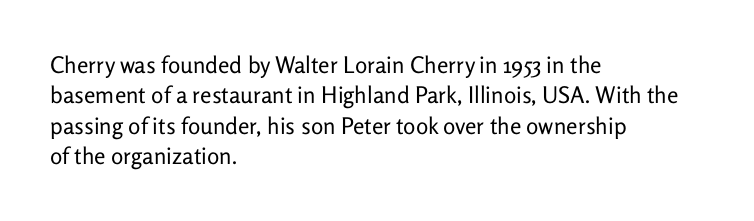
{"italic": "no", "bold": "no", "underline": "no", "align": "left", "line_spacing": "normal", "line_spacing_ratio": 1.32, "letter_spacing": "normal", "letter_spacing_em": 0.0, "glyph_px": 23}
